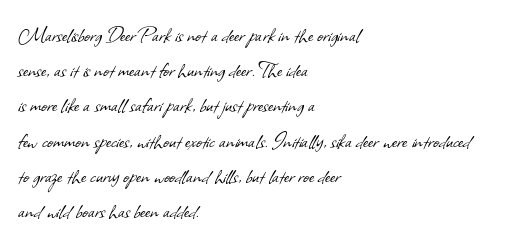
Beneath every word, the page is bare. If you measured baseline to baseline, you'd find a middling distance. Horizontally, the lines are justified to the leading edge only. No extra tracking has been applied to these lines. Ink coverage per letter is moderate at most.
